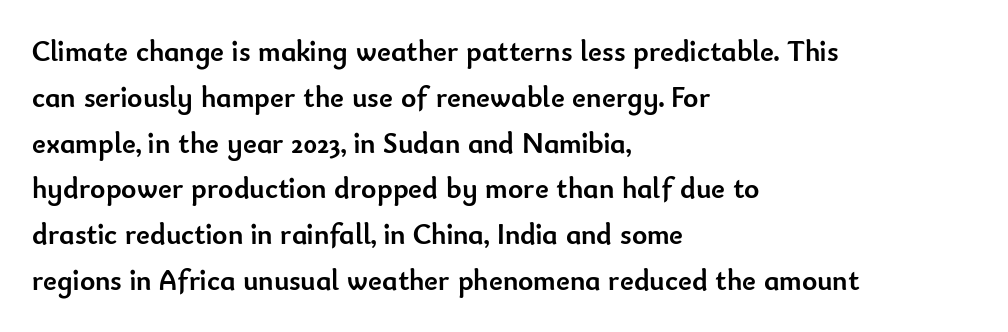
{"serif": "no", "italic": "no", "bold": "yes", "weight": "semibold", "width": "normal", "stroke_contrast": "low", "x_height": "small", "monospaced": "no", "underline": "no", "align": "left", "line_spacing": "normal", "line_spacing_ratio": 1.58, "letter_spacing": "normal", "letter_spacing_em": 0.0, "glyph_px": 29}
